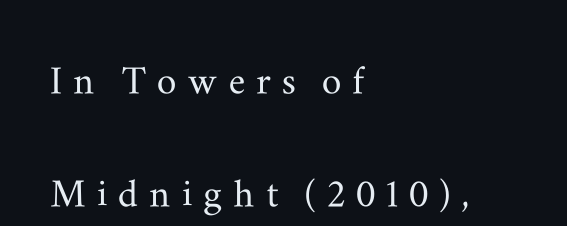
The image shows 49 px wide serif type, upright; set left-aligned, loose line spacing (2.3x), unusually wide letter spacing (+0.22 em), not underlined; medium stroke contrast and a small x-height.
